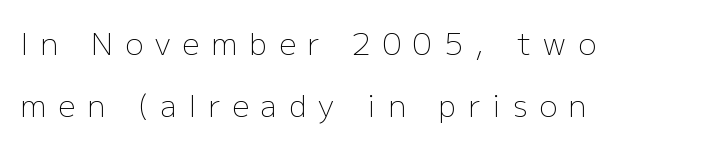
Q: Is the text bold? A: No.
Q: Is the text italic (slanted)? A: No, it is upright.
Q: Is the typeface a serif or a sans-serif typeface? A: Sans-serif.
Q: Is the text underlined? A: No.
Q: How is the paragraph aligned? A: Left-aligned.
Q: Is the spacing between letters normal or unusually wide? A: Unusually wide.
Q: Is the spacing between lines tight, normal or loose? A: Loose.
Q: Width (condensed, normal, or wide)? A: Normal.
Q: Stroke contrast? A: Low.
Q: x-height? A: Medium.
Q: Monospaced? A: No.
